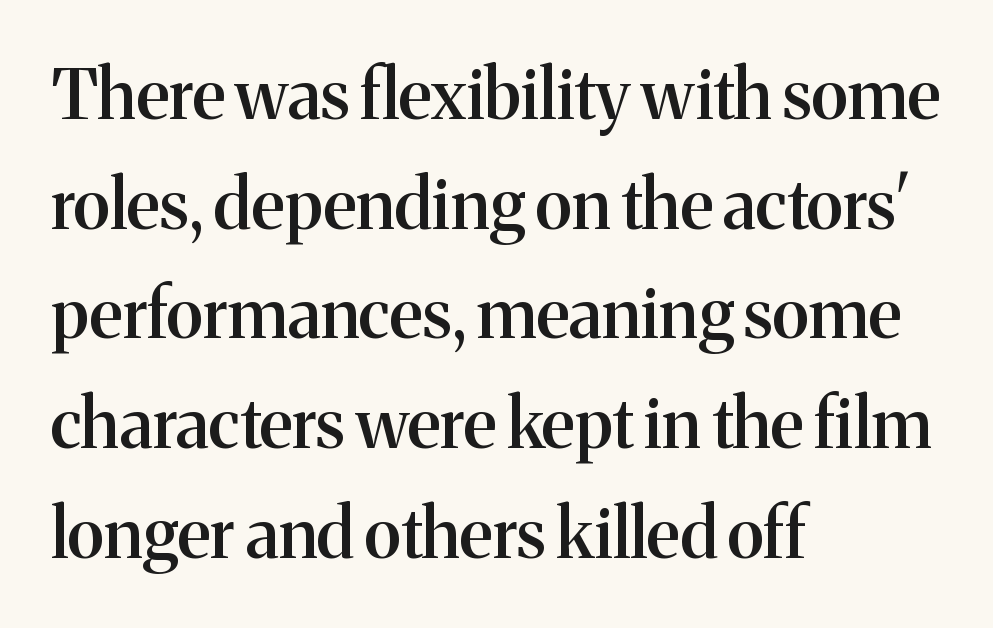
{"serif": "yes", "italic": "no", "bold": "semi", "weight": "semibold", "width": "normal", "stroke_contrast": "medium", "x_height": "medium", "monospaced": "no", "underline": "no", "align": "left", "line_spacing": "normal", "line_spacing_ratio": 1.59, "letter_spacing": "normal", "letter_spacing_em": 0.0, "glyph_px": 69}
